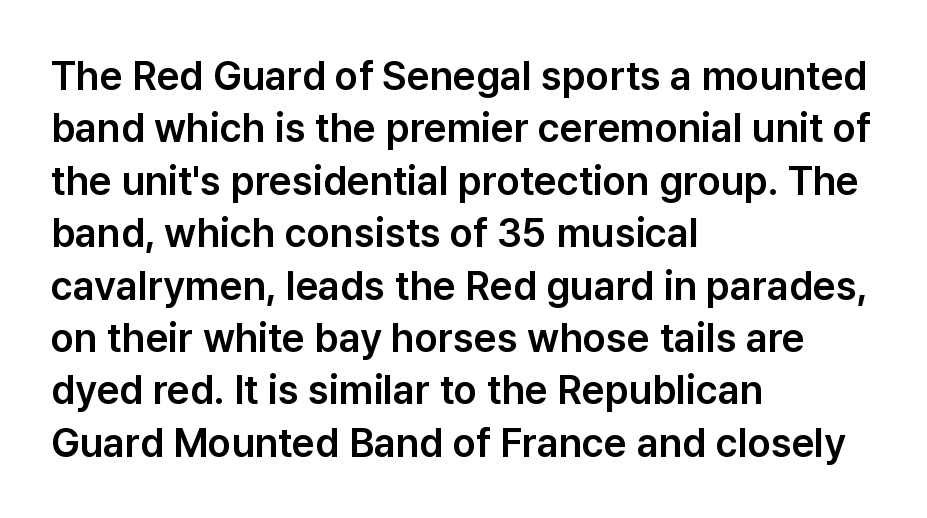
{"serif": "no", "italic": "no", "width": "normal", "stroke_contrast": "low", "x_height": "medium", "monospaced": "no", "underline": "no", "align": "left", "line_spacing": "normal", "line_spacing_ratio": 1.31, "letter_spacing": "normal", "letter_spacing_em": 0.0, "glyph_px": 40}
